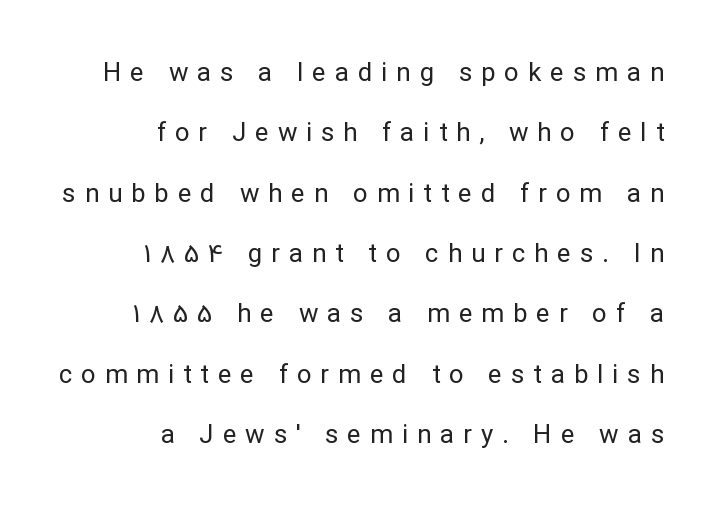
Q: Is the text bold? A: No.
Q: Is the text italic (slanted)? A: No, it is upright.
Q: Is the text underlined? A: No.
Q: How is the paragraph aligned? A: Right-aligned.
Q: Is the spacing between letters normal or unusually wide? A: Unusually wide.
Q: Is the spacing between lines tight, normal or loose? A: Loose.
